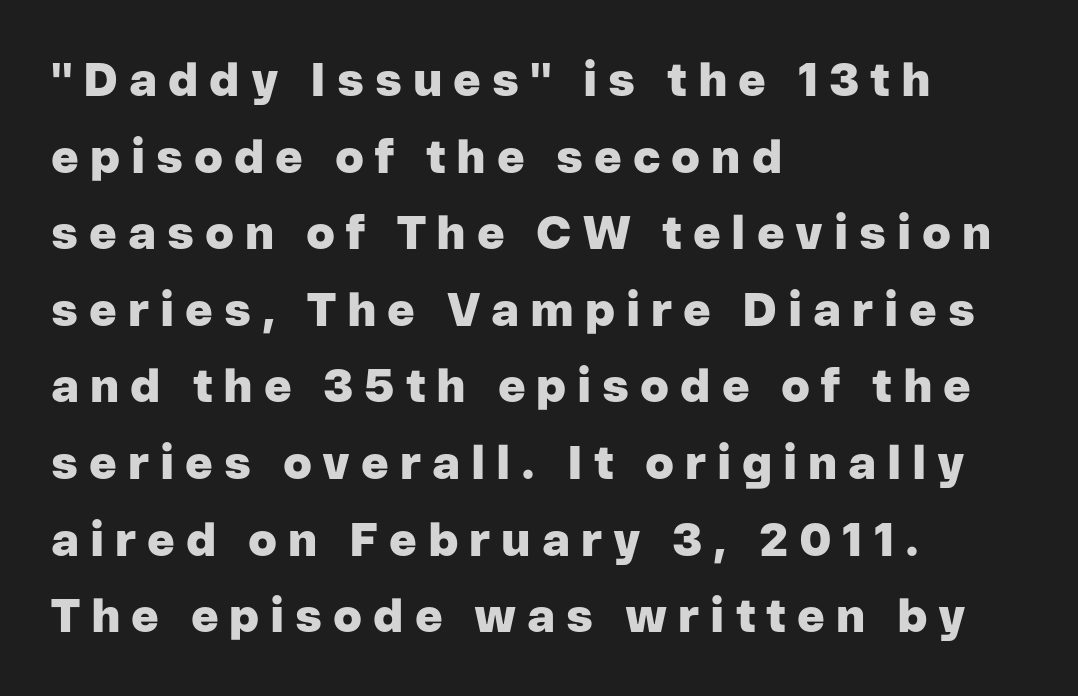
The image shows 47 px heavy sans-serif type, upright; set left-aligned, normal line spacing (1.63x), unusually wide letter spacing (+0.23 em), not underlined; low stroke contrast and a medium x-height.
